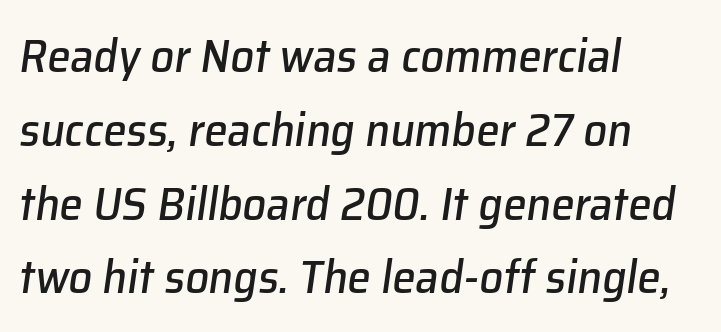
One-word summary of the alignment: left. The rendering applies a slant to the glyphs. The letters advance in unequal steps, a hallmark of proportional type. Glyph-to-glyph distance matches everyday printed text. The zone under the glyphs is completely vacant.
